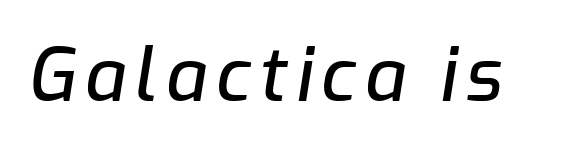
The image shows 74 px text type, italic (leaning right); set not underlined; low stroke contrast and a medium x-height.
